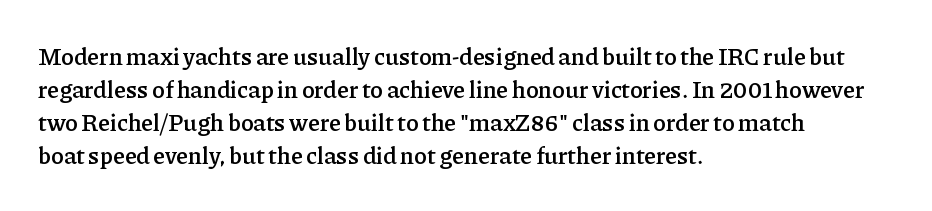
This rendering features lettering with no underline. Firm but not heavy-handed strokes: this text is semibold. Compared with typical body copy, the letter spacing here is the same. This sample is left-justified, so line endings fall wherever the words run out. Normally led — the rows are evenly, conventionally spaced.
